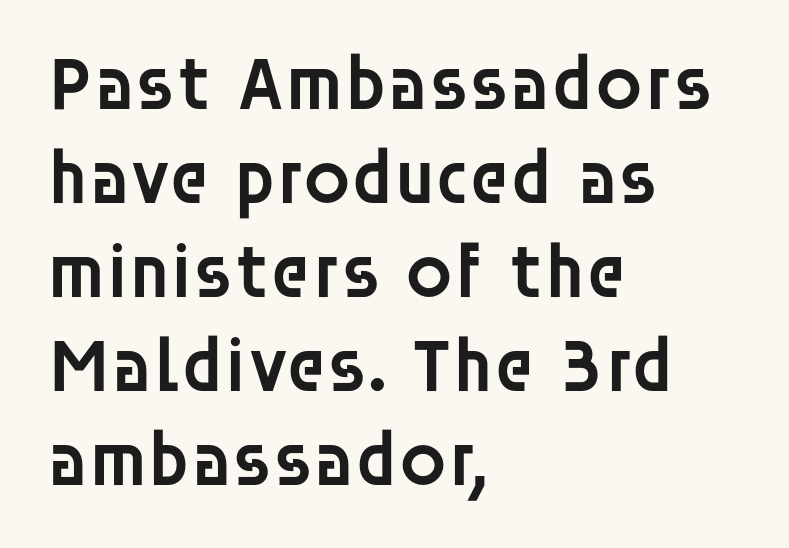
{"serif": "no", "italic": "no", "bold": "semi", "weight": "semibold", "width": "normal", "stroke_contrast": "low", "x_height": "large", "monospaced": "no", "underline": "no", "align": "left", "line_spacing_ratio": 1.22, "letter_spacing": "normal", "letter_spacing_em": 0.0, "glyph_px": 77}
